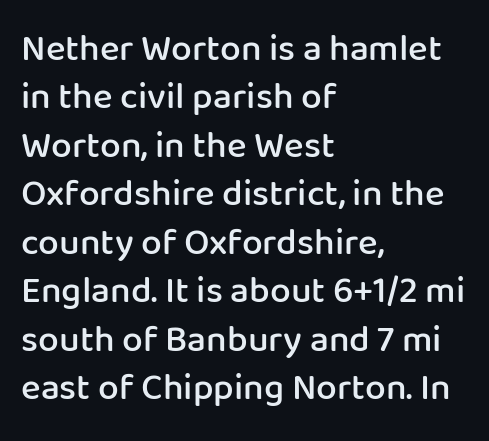
Q: Is the text bold? A: Semi-bold.
Q: Is the text italic (slanted)? A: No, it is upright.
Q: Is the typeface a serif or a sans-serif typeface? A: Sans-serif.
Q: Is the text underlined? A: No.
Q: How is the paragraph aligned? A: Left-aligned.
Q: Is the spacing between letters normal or unusually wide? A: Normal.
Q: Is the spacing between lines tight, normal or loose? A: Normal.
Q: Width (condensed, normal, or wide)? A: Normal.
Q: Stroke contrast? A: Low.
Q: x-height? A: Medium.
Q: Monospaced? A: No.
